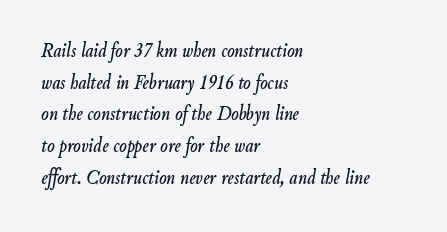
Q: Is the text italic (slanted)? A: Yes, it leans right by about 9 degrees.
Q: Is the text underlined? A: No.
Q: How is the paragraph aligned? A: Left-aligned.
Q: Is the spacing between letters normal or unusually wide? A: Normal.
Q: Is the spacing between lines tight, normal or loose? A: Normal.
